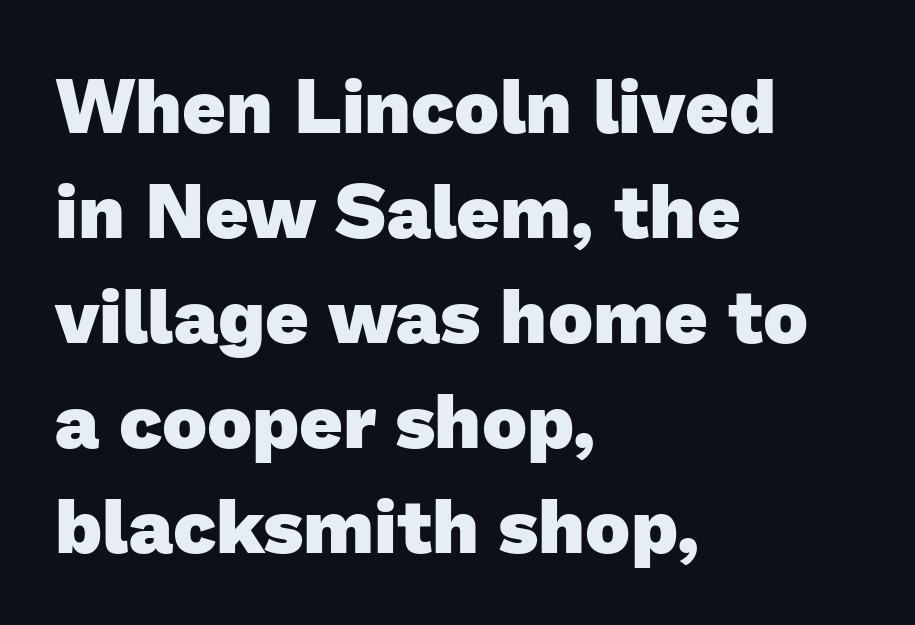
Q: Is the text bold? A: Yes.
Q: Is the typeface a serif or a sans-serif typeface? A: Sans-serif.
Q: Is the text underlined? A: No.
Q: How is the paragraph aligned? A: Left-aligned.
Q: Is the spacing between letters normal or unusually wide? A: Normal.
Q: Is the spacing between lines tight, normal or loose? A: Normal.
Q: Width (condensed, normal, or wide)? A: Normal.
Q: Stroke contrast? A: Low.
Q: x-height? A: Medium.
Q: Monospaced? A: No.
